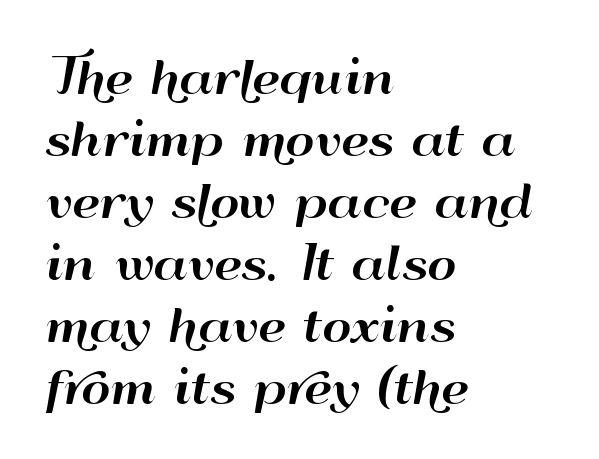
{"serif": "no", "width": "wide", "stroke_contrast": "high", "x_height": "small", "monospaced": "no", "underline": "no", "align": "left", "line_spacing": "normal", "line_spacing_ratio": 1.38, "letter_spacing": "normal", "letter_spacing_em": 0.0, "glyph_px": 45}
